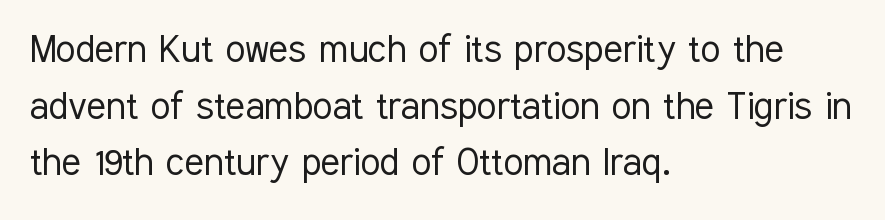
{"serif": "no", "italic": "no", "bold": "no", "weight": "light", "width": "condensed", "stroke_contrast": "low", "x_height": "medium", "monospaced": "no", "underline": "no", "align": "left", "line_spacing": "normal", "line_spacing_ratio": 1.26, "letter_spacing": "normal", "letter_spacing_em": 0.0, "glyph_px": 45}
